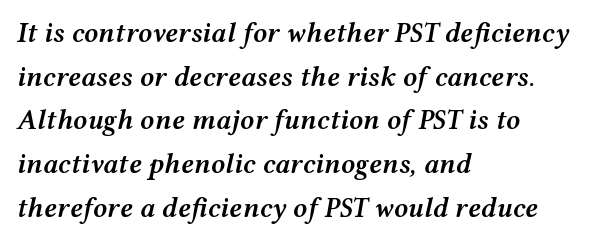
The axis of the letterforms is tilted away from vertical. Semibold letterforms, between regular and bold. The rag falls on the right side of this text block. A typesetter would call this leading conventional body-copy spacing.
